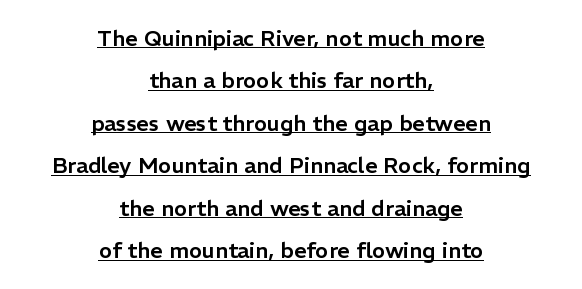
The image shows 22 px text type, upright; set centered, loose line spacing (1.93x), normal letter spacing, underlined.
